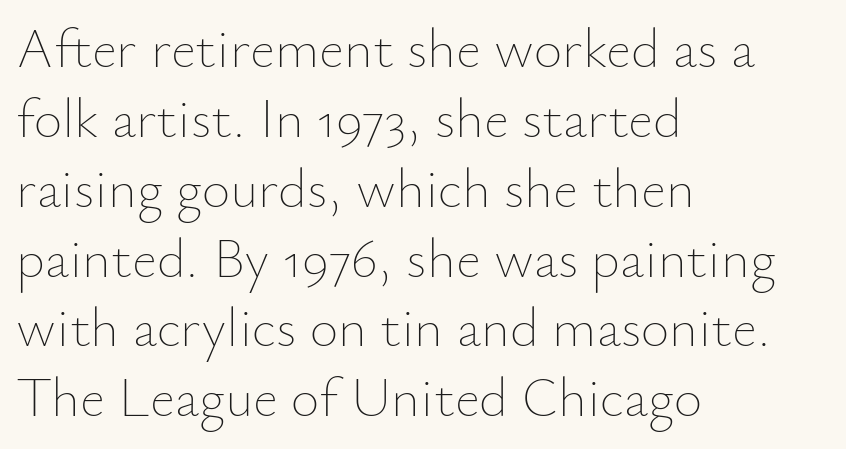
Q: Is the text bold? A: No.
Q: Is the text italic (slanted)? A: No, it is upright.
Q: Is the text underlined? A: No.
Q: How is the paragraph aligned? A: Left-aligned.
Q: Is the spacing between letters normal or unusually wide? A: Normal.
Q: Is the spacing between lines tight, normal or loose? A: Normal.
Q: Width (condensed, normal, or wide)? A: Normal.
Q: Stroke contrast? A: Low.
Q: x-height? A: Small.
Q: Monospaced? A: No.
